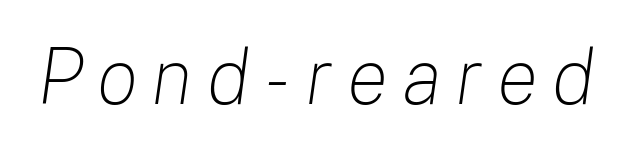
Q: Is the text bold? A: No.
Q: Is the text italic (slanted)? A: Yes, it leans right by about 8 degrees.
Q: Is the text underlined? A: No.
Q: Width (condensed, normal, or wide)? A: Normal.
Q: Stroke contrast? A: Low.
Q: x-height? A: Medium.
Q: Monospaced? A: No.
